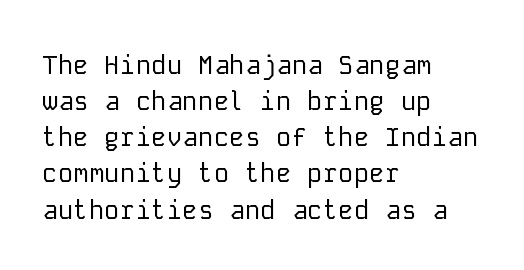
The image shows 26 px text type, upright; set left-aligned, normal line spacing (1.39x), normal letter spacing, not underlined.
